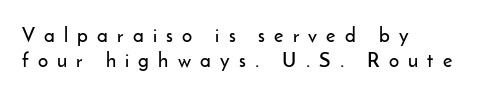
{"italic": "no", "underline": "no", "align": "left", "line_spacing": "normal", "line_spacing_ratio": 1.25, "letter_spacing": "wide", "letter_spacing_em": 0.46, "glyph_px": 20}
